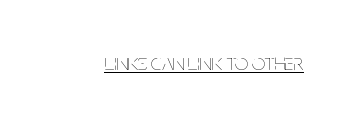
Q: Is the text bold? A: No.
Q: Is the text italic (slanted)? A: No, it is upright.
Q: Is the text underlined? A: Yes.
Q: Is the spacing between letters normal or unusually wide? A: Normal.
